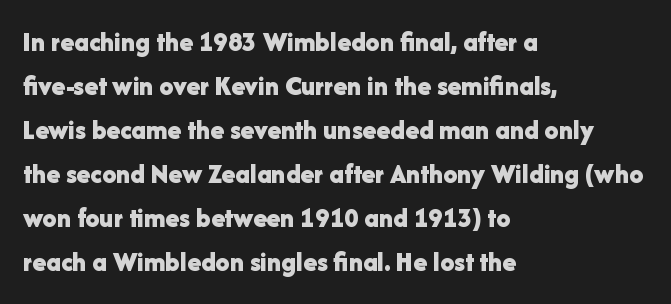
Q: Is the text bold? A: Yes.
Q: Is the text italic (slanted)? A: No, it is upright.
Q: Is the typeface a serif or a sans-serif typeface? A: Sans-serif.
Q: Is the text underlined? A: No.
Q: How is the paragraph aligned? A: Left-aligned.
Q: Is the spacing between letters normal or unusually wide? A: Normal.
Q: Is the spacing between lines tight, normal or loose? A: Normal.
Q: Width (condensed, normal, or wide)? A: Normal.
Q: Stroke contrast? A: Low.
Q: x-height? A: Medium.
Q: Monospaced? A: No.
